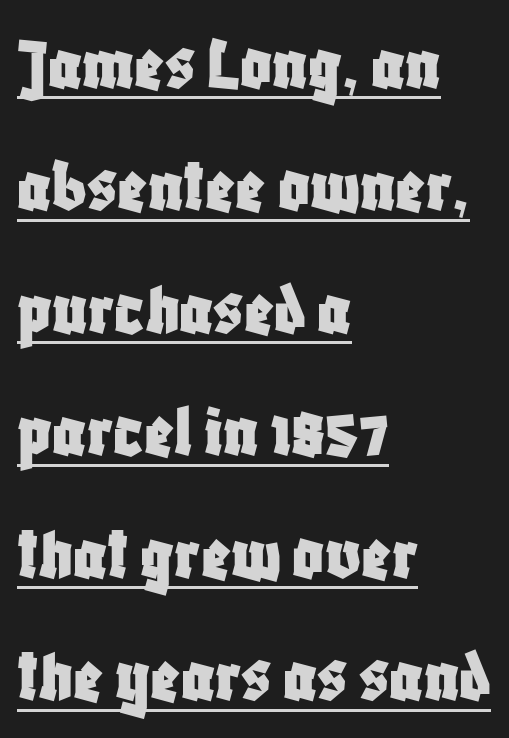
The image shows 77 px condensed sans-serif type, upright; set left-aligned, normal line spacing (1.59x), normal letter spacing, underlined; low stroke contrast and a large x-height.
